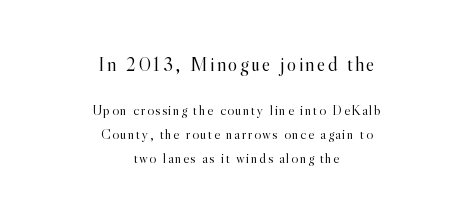
Heft: none added — not bold. Which chunk is bigger? The first one — the top block dwarfs the bottom. Summary of vertical rhythm: regular, with standard interline spacing. A bare baseline throughout the passage.
